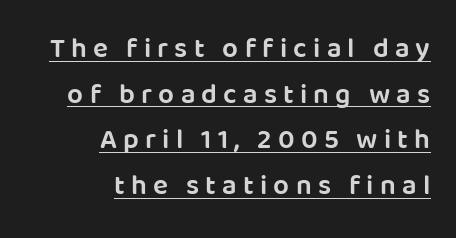
The image shows 28 px semibold sans-serif type, upright; set right-aligned, normal line spacing (1.63x), unusually wide letter spacing (+0.22 em), underlined; low stroke contrast and a large x-height.
